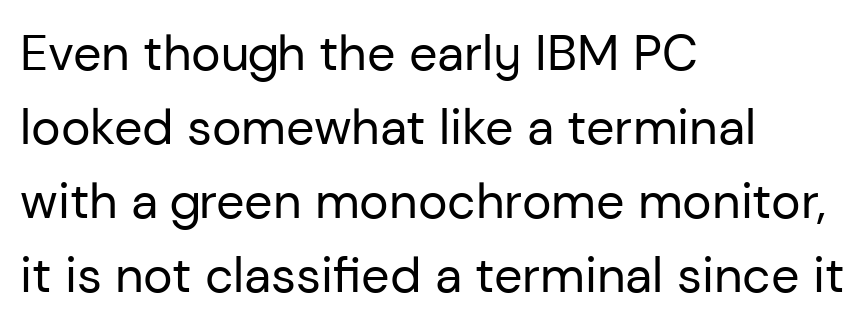
Designer's note — italics off, roman on. The characters are drawn with everyday or finer stroke widths. Successive baselines arrive at the customary interval. The text was rendered using a sans face with plain stroke endings. Each letter keeps its own natural width here, so spacing adapts to shape. The ragged edge is on the right, which tells us the setting is flush left.
